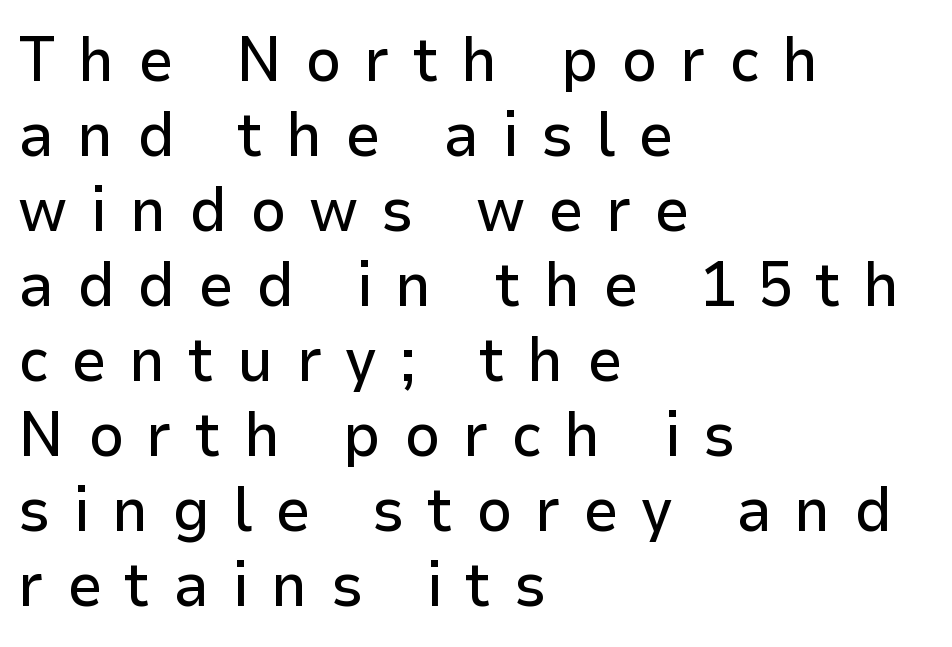
{"serif": "no", "italic": "no", "width": "normal", "stroke_contrast": "low", "x_height": "medium", "monospaced": "no", "underline": "no", "align": "left", "line_spacing_ratio": 1.21, "letter_spacing": "wide", "letter_spacing_em": 0.37, "glyph_px": 62}
